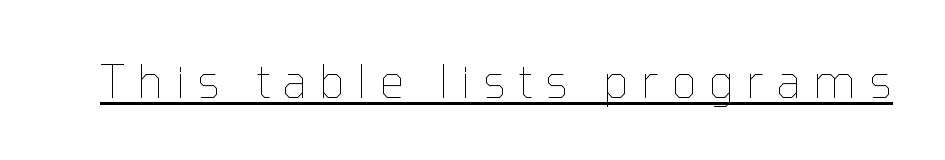
{"italic": "no", "bold": "no", "weight": "thin", "width": "normal", "stroke_contrast": "low", "x_height": "medium", "monospaced": "no", "underline": "yes", "letter_spacing": "wide", "letter_spacing_em": 0.27, "glyph_px": 45}
